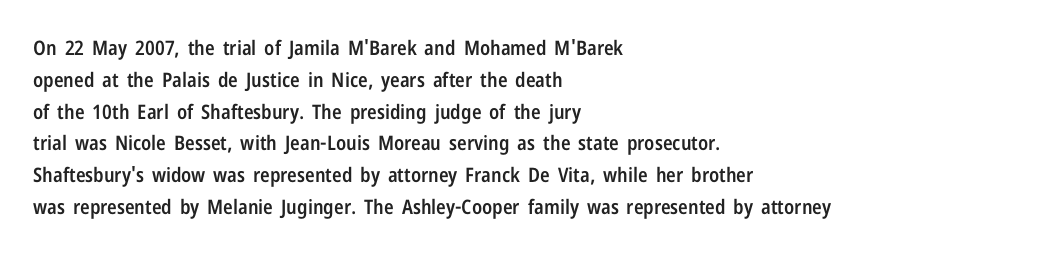
Q: Is the text bold? A: Semi-bold.
Q: Is the text italic (slanted)? A: No, it is upright.
Q: Is the text underlined? A: No.
Q: How is the paragraph aligned? A: Left-aligned.
Q: Is the spacing between letters normal or unusually wide? A: Normal.
Q: Is the spacing between lines tight, normal or loose? A: Normal.
